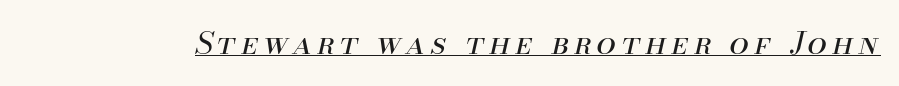
{"italic": "yes", "lean": "right", "slant_degrees": 13, "bold": "no", "weight": "regular", "width": "normal", "stroke_contrast": "medium", "x_height": "small", "monospaced": "no", "underline": "yes", "glyph_px": 31}
